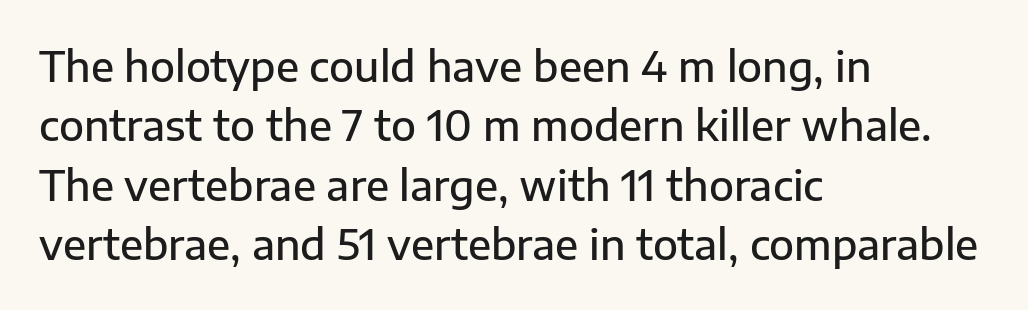
Compared with a centered layout, this one pins lines to the left instead. Examine the stroke ends and you'll find no serifs. The lines sit at an ordinary, default distance from one another. Characters remain perfectly vertical along every line.
